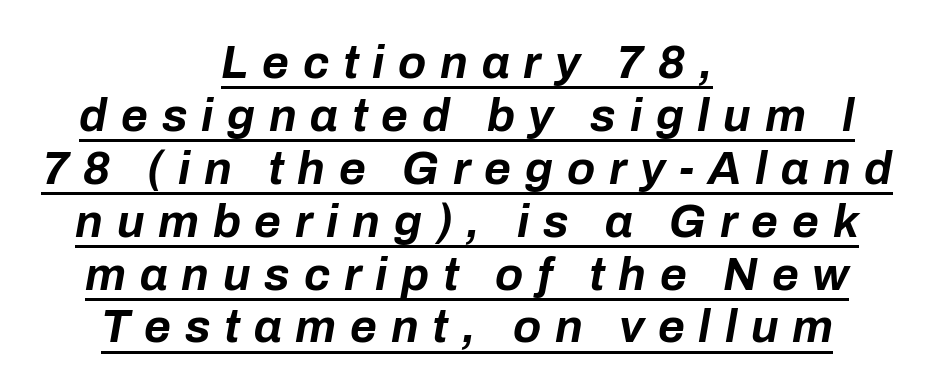
{"italic": "yes", "lean": "right", "slant_degrees": 10, "bold": "yes", "weight": "bold", "width": "normal", "stroke_contrast": "low", "x_height": "medium", "monospaced": "no", "underline": "yes", "align": "center", "line_spacing": "tight", "line_spacing_ratio": 1.15, "letter_spacing": "wide", "letter_spacing_em": 0.3, "glyph_px": 46}
